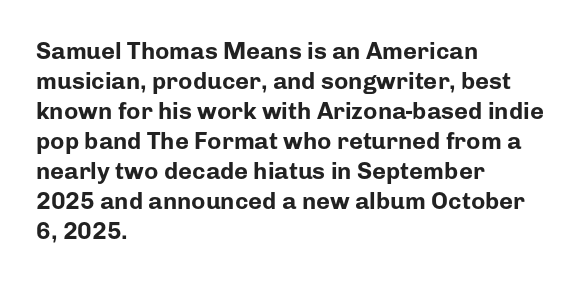
Q: Is the text bold? A: Yes.
Q: Is the text italic (slanted)? A: No, it is upright.
Q: Is the text underlined? A: No.
Q: How is the paragraph aligned? A: Left-aligned.
Q: Is the spacing between letters normal or unusually wide? A: Normal.
Q: Is the spacing between lines tight, normal or loose? A: Normal.
